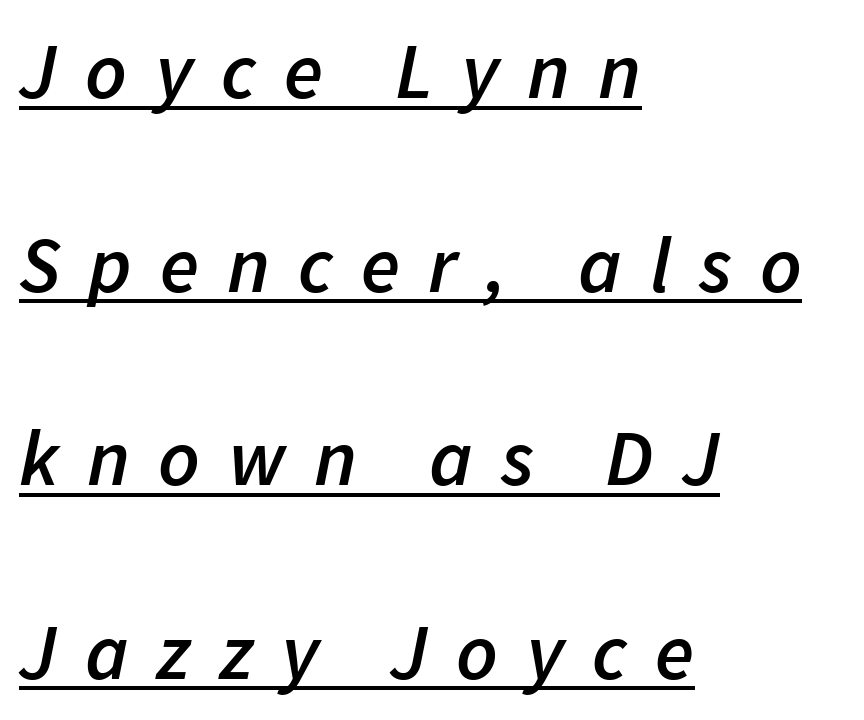
Q: Is the text bold? A: Semi-bold.
Q: Is the text italic (slanted)? A: Yes, it leans right by about 11 degrees.
Q: Is the text underlined? A: Yes.
Q: How is the paragraph aligned? A: Left-aligned.
Q: Is the spacing between letters normal or unusually wide? A: Unusually wide.
Q: Is the spacing between lines tight, normal or loose? A: Loose.
Q: Width (condensed, normal, or wide)? A: Normal.
Q: Stroke contrast? A: Low.
Q: x-height? A: Medium.
Q: Monospaced? A: No.
